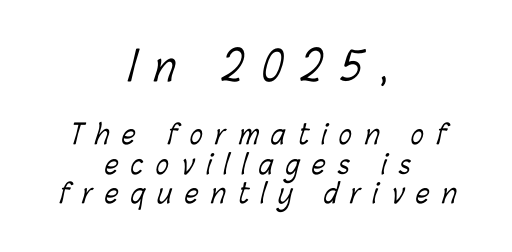
Horizontal alignment here is central, giving a formal, balanced look. Honestly, there is no underline to notice here at all. Weight: not bold — regular or lighter. The block sitting higher on the canvas is the one with enlarged characters.
